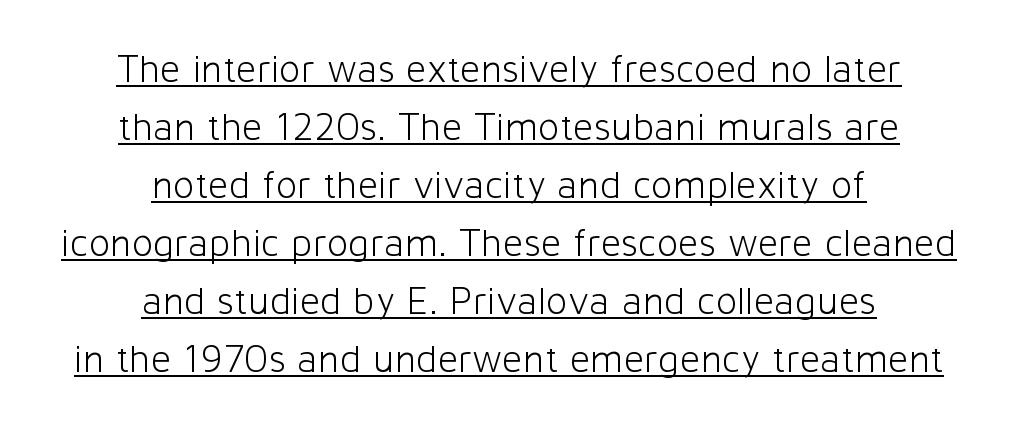
{"serif": "no", "italic": "no", "bold": "no", "weight": "light", "width": "normal", "stroke_contrast": "low", "x_height": "medium", "monospaced": "no", "underline": "yes", "align": "center", "line_spacing": "normal", "line_spacing_ratio": 1.45, "letter_spacing": "normal", "letter_spacing_em": 0.0, "glyph_px": 40}
